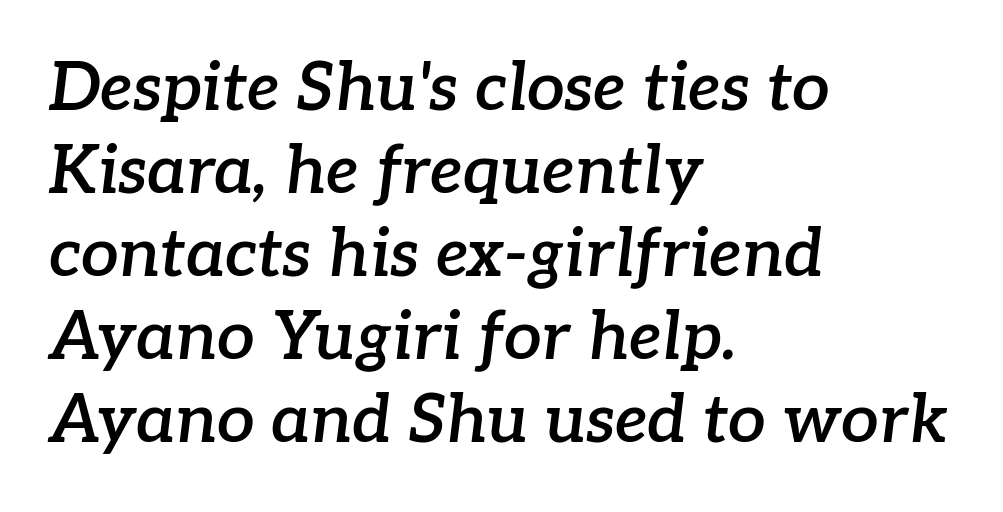
Q: Is the text bold? A: Semi-bold.
Q: Is the text italic (slanted)? A: Yes, it leans right by about 7 degrees.
Q: Is the typeface a serif or a sans-serif typeface? A: Serif.
Q: Is the text underlined? A: No.
Q: How is the paragraph aligned? A: Left-aligned.
Q: Is the spacing between letters normal or unusually wide? A: Normal.
Q: Width (condensed, normal, or wide)? A: Normal.
Q: Stroke contrast? A: Low.
Q: x-height? A: Medium.
Q: Monospaced? A: No.
